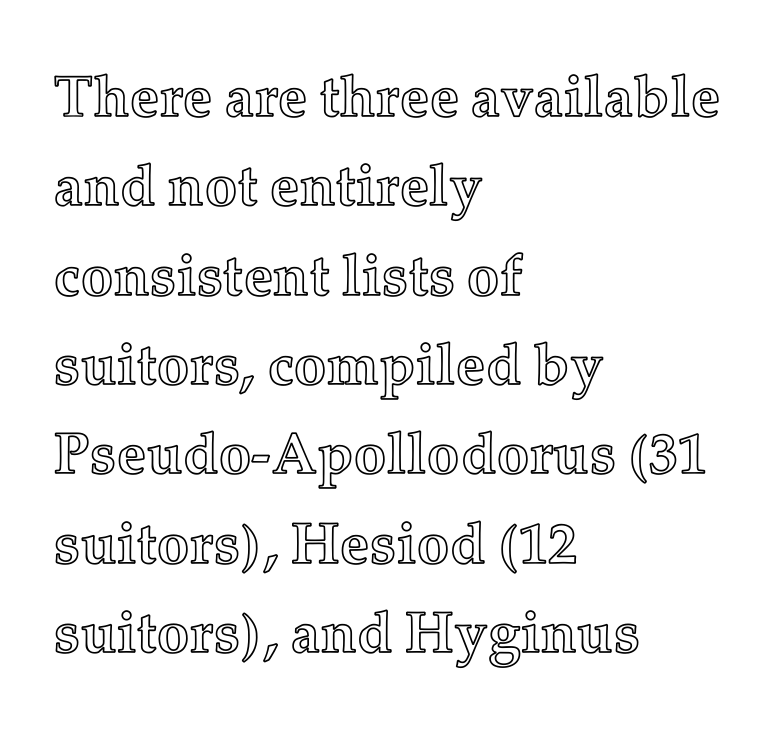
The image shows 58 px text type, upright; set left-aligned, normal line spacing (1.54x), normal letter spacing, not underlined; a medium x-height.
